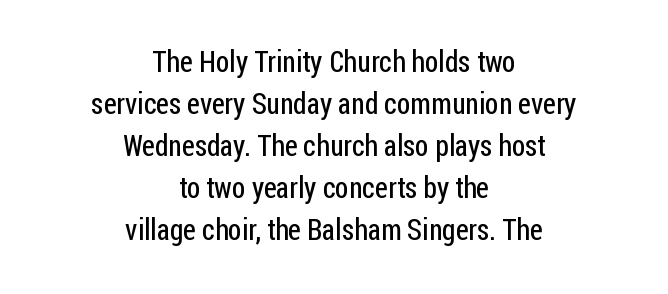
Is the block centered? Yes — each line is placed symmetrically about the middle. A normal amount of white space separates one row of letters from the next. Each stroke keeps to a modest, everyday thickness or less. Look at the bottom of the vertical strokes: they stop flat, with no serifs.
